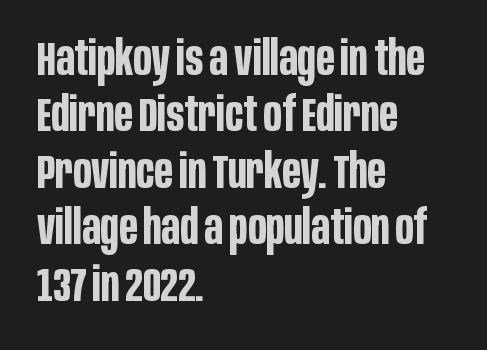
The image shows 47 px bold, condensed sans-serif type, upright; set left-aligned, line spacing 1.2x, normal letter spacing, not underlined; low stroke contrast and a large x-height.
